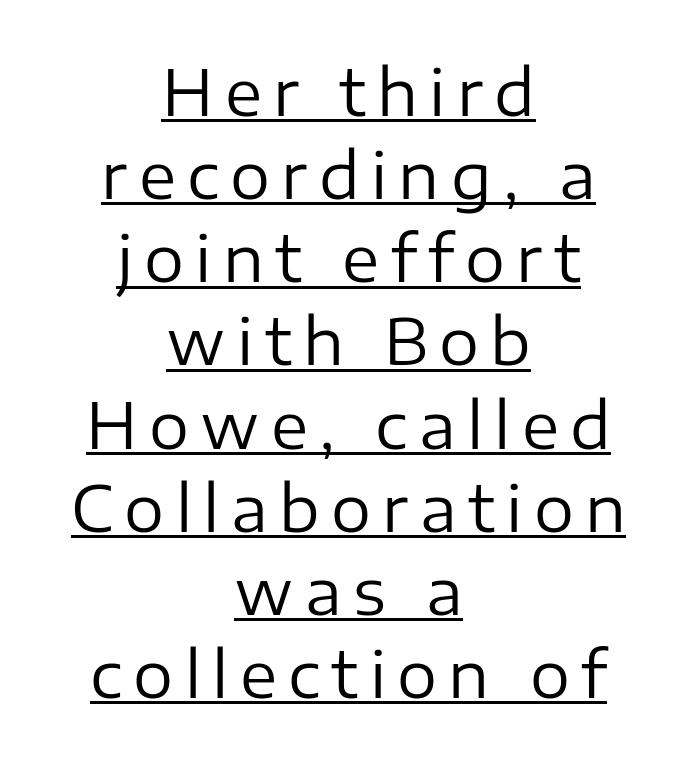
Q: Is the text bold? A: No.
Q: Is the text italic (slanted)? A: No, it is upright.
Q: Is the typeface a serif or a sans-serif typeface? A: Sans-serif.
Q: Is the text underlined? A: Yes.
Q: How is the paragraph aligned? A: Centered.
Q: Is the spacing between lines tight, normal or loose? A: Normal.
Q: Width (condensed, normal, or wide)? A: Normal.
Q: Stroke contrast? A: Low.
Q: x-height? A: Medium.
Q: Monospaced? A: No.
